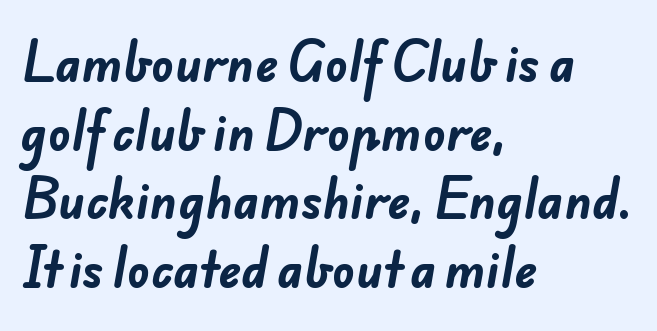
The image shows 47 px bold sans-serif type; set left-aligned, normal line spacing (1.46x), normal letter spacing, not underlined; low stroke contrast and a small x-height.
